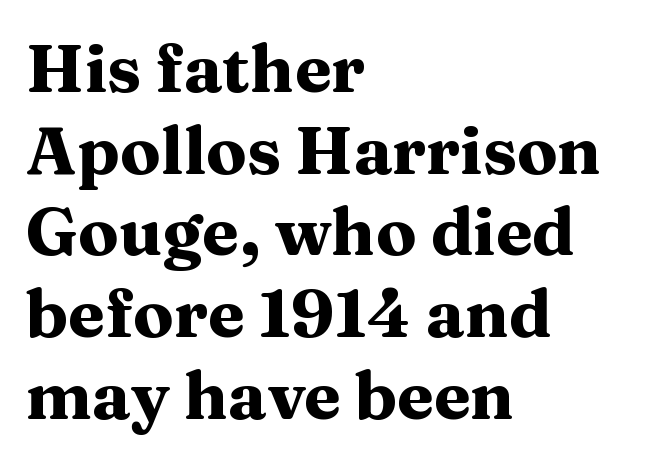
The image shows 67 px heavy, wide serif type, upright; set left-aligned, line spacing 1.22x, normal letter spacing, not underlined; medium stroke contrast and a medium x-height.
